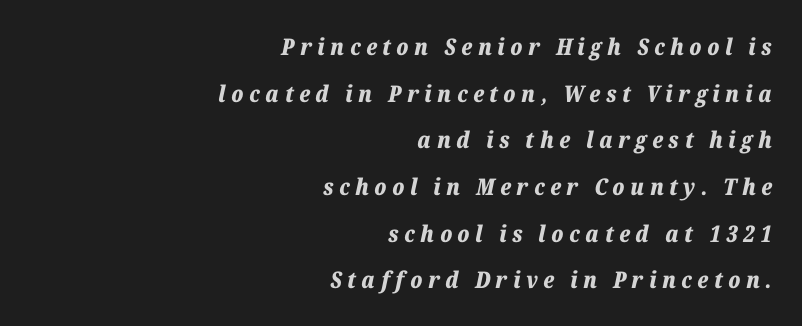
The image shows 23 px bold type, italic (leaning right); set right-aligned, loose line spacing (2.03x), unusually wide letter spacing (+0.24 em), not underlined.
